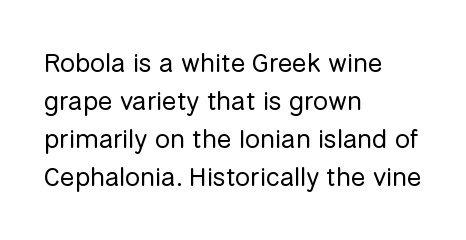
Q: Is the text bold? A: No.
Q: Is the text italic (slanted)? A: No, it is upright.
Q: Is the text underlined? A: No.
Q: How is the paragraph aligned? A: Left-aligned.
Q: Is the spacing between letters normal or unusually wide? A: Normal.
Q: Is the spacing between lines tight, normal or loose? A: Normal.
